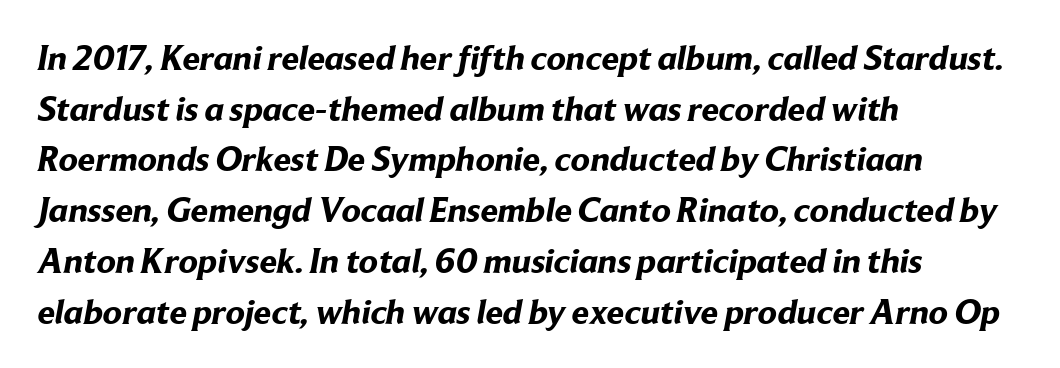
Q: Is the text bold? A: Yes.
Q: Is the typeface a serif or a sans-serif typeface? A: Sans-serif.
Q: Is the text underlined? A: No.
Q: How is the paragraph aligned? A: Left-aligned.
Q: Is the spacing between letters normal or unusually wide? A: Normal.
Q: Is the spacing between lines tight, normal or loose? A: Normal.
Q: Width (condensed, normal, or wide)? A: Normal.
Q: Stroke contrast? A: Low.
Q: x-height? A: Medium.
Q: Monospaced? A: No.
